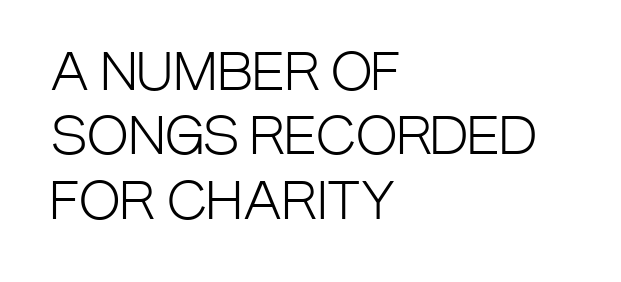
Q: Is the text bold? A: No.
Q: Is the text italic (slanted)? A: No, it is upright.
Q: Is the typeface a serif or a sans-serif typeface? A: Sans-serif.
Q: Is the text underlined? A: No.
Q: How is the paragraph aligned? A: Left-aligned.
Q: Is the spacing between letters normal or unusually wide? A: Normal.
Q: Is the spacing between lines tight, normal or loose? A: Normal.
Q: Width (condensed, normal, or wide)? A: Condensed.
Q: Stroke contrast? A: Low.
Q: x-height? A: Large.
Q: Monospaced? A: No.
